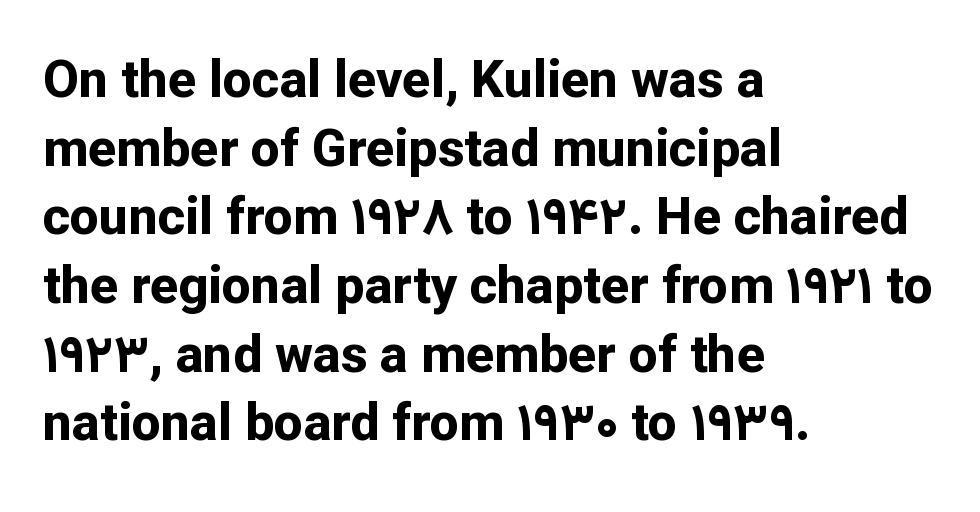
This sample uses an upright cut, with every glyph sitting square on the baseline. Is the type bold? Yes — the strokes are clearly thick and heavy. Glyph-to-glyph distance matches everyday printed text. This sample uses a sans-serif face. Notice how descenders clear the ascenders below comfortably — that's standard leading.
